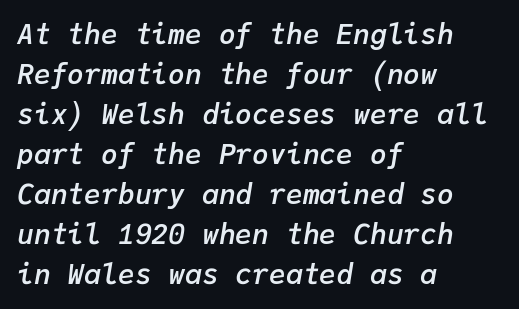
{"italic": "yes", "lean": "right", "slant_degrees": 9, "bold": "semi", "weight": "semibold", "width": "normal", "stroke_contrast": "low", "x_height": "medium", "monospaced": "yes", "underline": "no", "align": "left", "line_spacing": "normal", "line_spacing_ratio": 1.43, "letter_spacing": "normal", "letter_spacing_em": 0.0, "glyph_px": 28}
